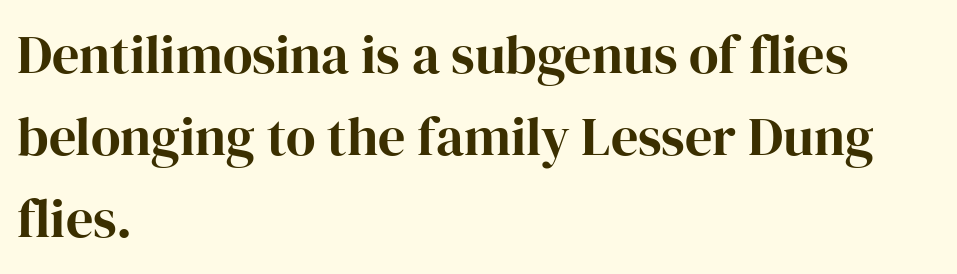
Q: Is the text italic (slanted)? A: No, it is upright.
Q: Is the typeface a serif or a sans-serif typeface? A: Serif.
Q: Is the text underlined? A: No.
Q: How is the paragraph aligned? A: Left-aligned.
Q: Is the spacing between letters normal or unusually wide? A: Normal.
Q: Is the spacing between lines tight, normal or loose? A: Normal.
Q: Width (condensed, normal, or wide)? A: Normal.
Q: Stroke contrast? A: High.
Q: x-height? A: Medium.
Q: Monospaced? A: No.
